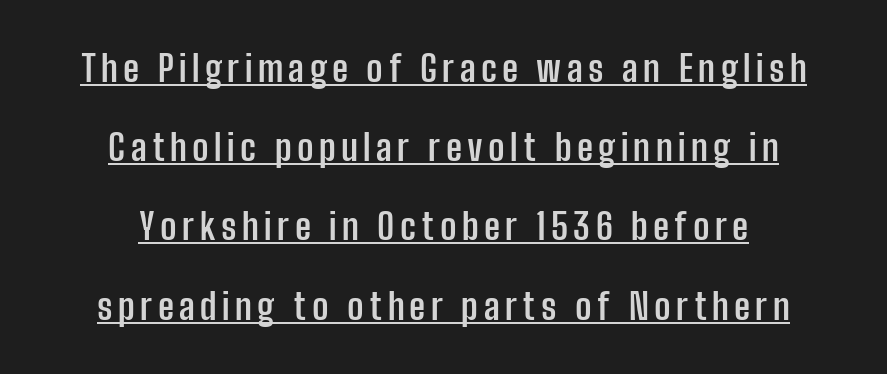
{"serif": "no", "italic": "no", "bold": "yes", "weight": "semibold", "width": "condensed", "stroke_contrast": "low", "x_height": "medium", "monospaced": "no", "underline": "yes", "align": "center", "line_spacing": "loose", "line_spacing_ratio": 2.2, "glyph_px": 36}
